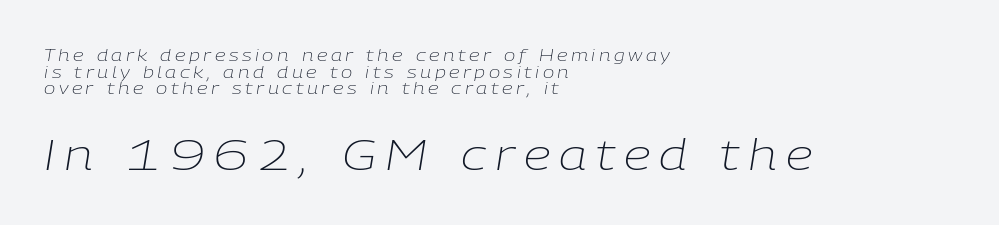
Q: Is the text bold? A: No.
Q: Is the text italic (slanted)? A: Yes, it leans right by about 9 degrees.
Q: Is the text underlined? A: No.
Q: How is the paragraph aligned? A: Left-aligned.
Q: Is the spacing between letters normal or unusually wide? A: Unusually wide.
Q: Is the spacing between lines tight, normal or loose? A: Tight.
Q: Which block of text is set in a larger size, the first (top) or the second (bottom)? A: The second (bottom) one.
Q: Width (condensed, normal, or wide)? A: Normal.
Q: Stroke contrast? A: Low.
Q: x-height? A: Medium.
Q: Monospaced? A: No.
